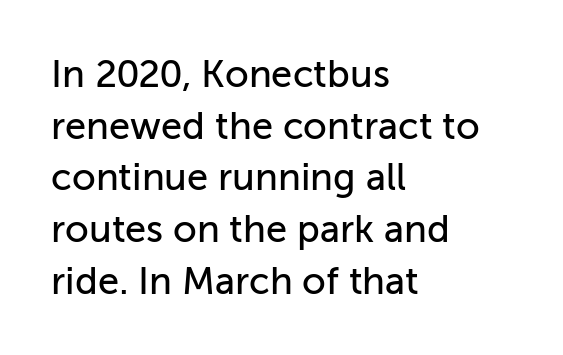
One-word summary of the alignment: left. Tracking value appears to be zero — textbook default spacing. Regular leading. In terms of posture, this sample is upright.
